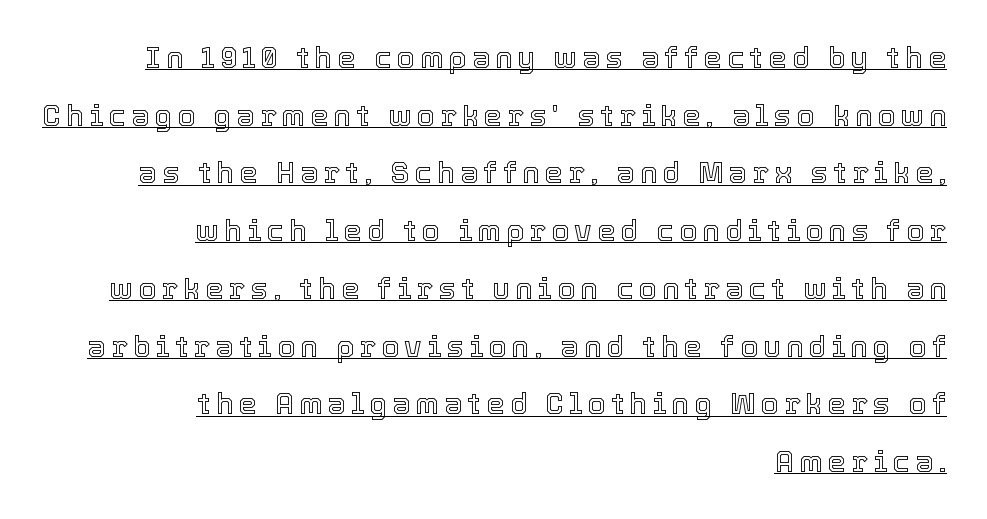
The image shows 29 px text type, upright; set right-aligned, loose line spacing (1.99x), underlined; a medium x-height.
